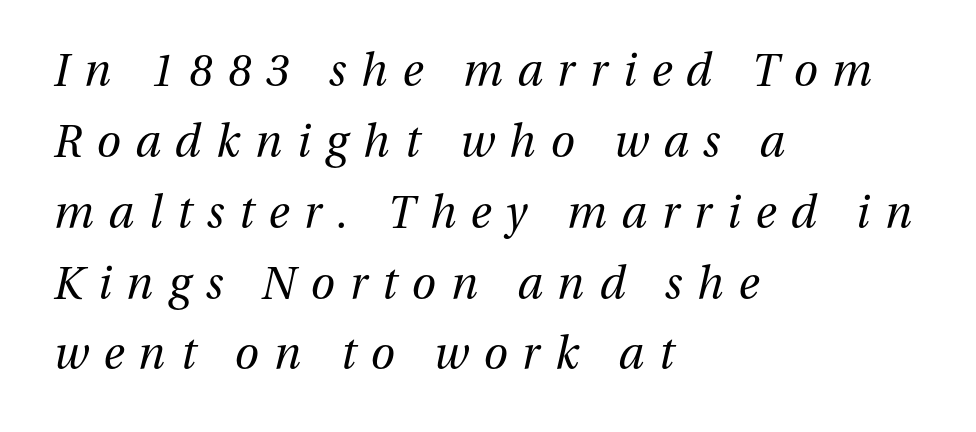
The image shows 44 px regular-weight type, italic (leaning right); set left-aligned, normal line spacing (1.61x), unusually wide letter spacing (+0.34 em), not underlined; medium stroke contrast and a medium x-height.
